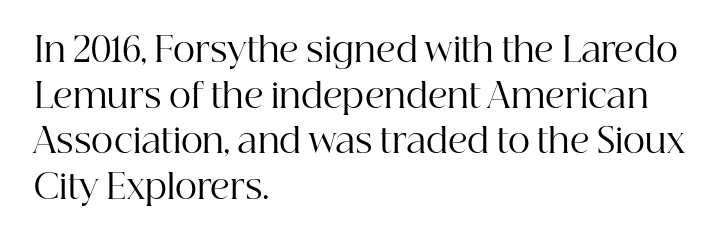
Spacing between characters is what you'd get straight out of the box. The passage is arranged the way most books set body copy — flush left. The rendering shows small feet on the letterforms — a serif design. Varying glyph widths throughout — classic text-font behaviour. Stroke mass is kept to a normal reading level or below. Unmarked baselines from the first word to the last.
